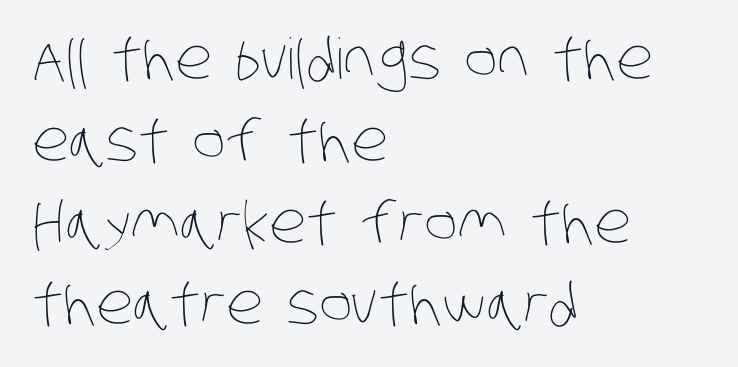
{"bold": "no", "weight": "thin", "width": "condensed", "stroke_contrast": "low", "x_height": "large", "monospaced": "no", "underline": "no", "align": "left", "line_spacing": "normal", "line_spacing_ratio": 1.46, "letter_spacing": "normal", "letter_spacing_em": 0.0, "glyph_px": 56}
